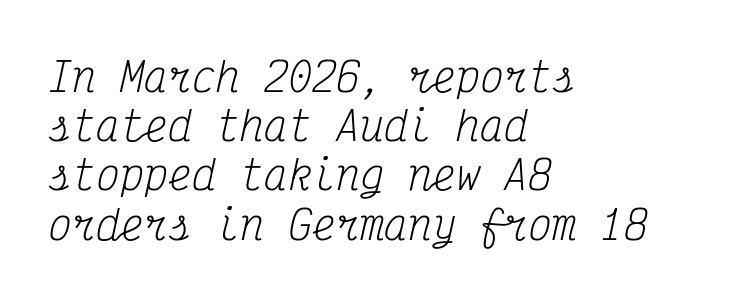
The image shows 40 px regular-weight, condensed serif type, italic (leaning right), monospaced; set left-aligned, line spacing 1.23x, normal letter spacing, not underlined; medium stroke contrast and a medium x-height.
